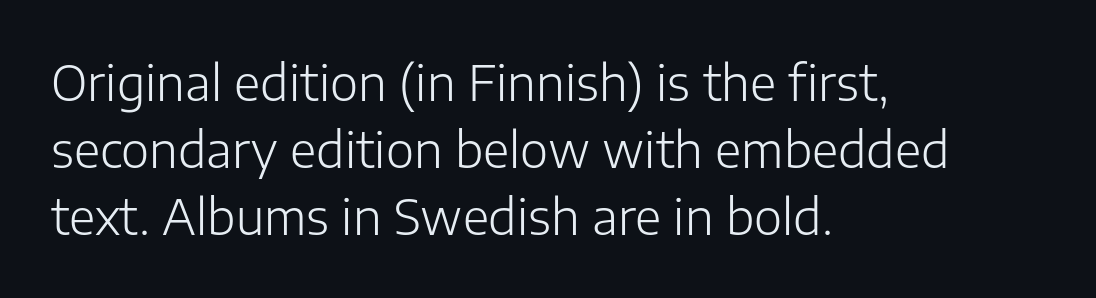
Q: Is the text bold? A: No.
Q: Is the text italic (slanted)? A: No, it is upright.
Q: Is the typeface a serif or a sans-serif typeface? A: Sans-serif.
Q: Is the text underlined? A: No.
Q: How is the paragraph aligned? A: Left-aligned.
Q: Is the spacing between letters normal or unusually wide? A: Normal.
Q: Is the spacing between lines tight, normal or loose? A: Normal.
Q: Width (condensed, normal, or wide)? A: Normal.
Q: Stroke contrast? A: Low.
Q: x-height? A: Medium.
Q: Monospaced? A: No.
